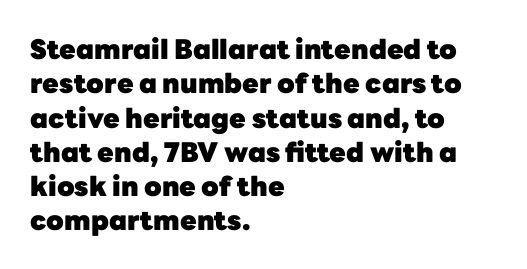
{"italic": "no", "bold": "yes", "underline": "no", "align": "left", "line_spacing": "normal", "line_spacing_ratio": 1.27, "letter_spacing": "normal", "letter_spacing_em": 0.0, "glyph_px": 27}
